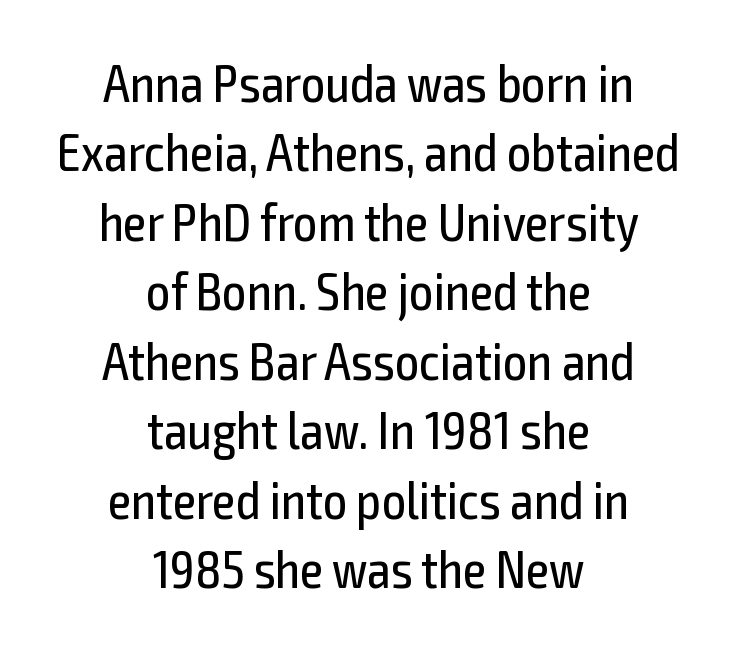
{"serif": "no", "italic": "no", "bold": "no", "weight": "regular", "width": "condensed", "x_height": "medium", "monospaced": "no", "underline": "no", "align": "center", "line_spacing": "normal", "line_spacing_ratio": 1.31, "letter_spacing": "normal", "letter_spacing_em": 0.0, "glyph_px": 53}
